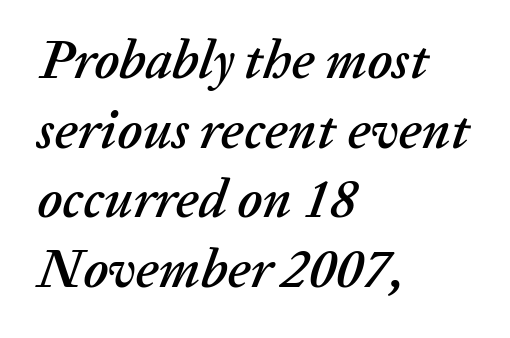
{"italic": "yes", "lean": "right", "slant_degrees": 20, "width": "normal", "stroke_contrast": "low", "x_height": "medium", "monospaced": "no", "underline": "no", "align": "left", "line_spacing": "normal", "line_spacing_ratio": 1.29, "letter_spacing": "normal", "letter_spacing_em": 0.0, "glyph_px": 54}
